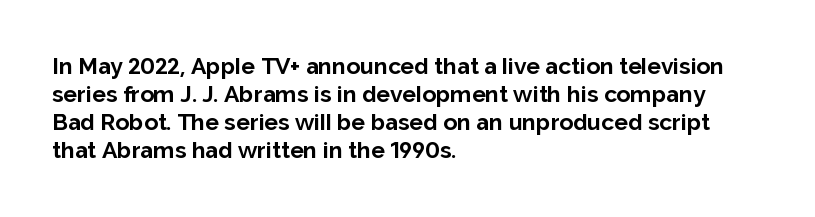
Q: Is the text bold? A: Yes.
Q: Is the text italic (slanted)? A: No, it is upright.
Q: Is the text underlined? A: No.
Q: How is the paragraph aligned? A: Left-aligned.
Q: Is the spacing between letters normal or unusually wide? A: Normal.
